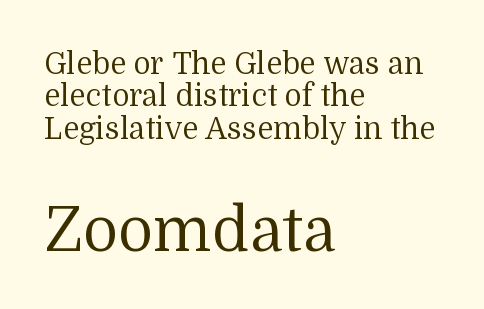
{"serif": "yes", "italic": "no", "bold": "no", "weight": "regular", "width": "normal", "stroke_contrast": "medium", "x_height": "medium", "monospaced": "no", "underline": "no", "align": "left", "line_spacing": "tight", "line_spacing_ratio": 1.08, "letter_spacing": "normal", "letter_spacing_em": 0.0, "larger_block": "second", "size_ratio": 2.03, "glyph_px": 61}
